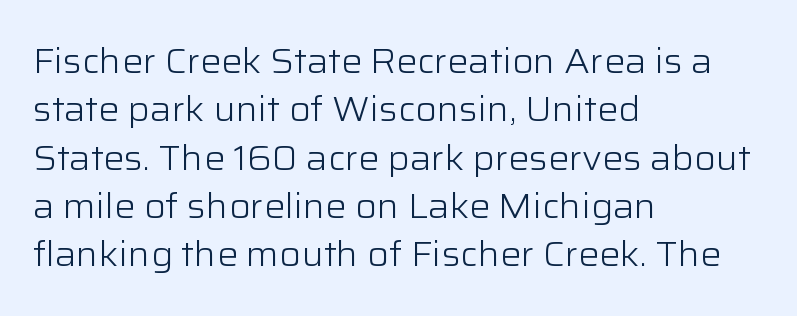
It's the straight-up-and-down kind of type. This sample has the flowing, uneven cadence of proportional lettering. The weight would be labelled regular, book, light, or lighter still. Nobody touched the tracking dial on this one.
